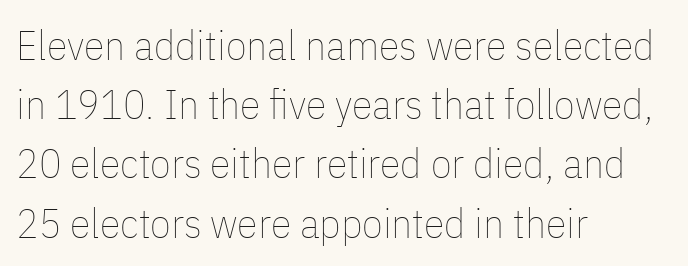
{"italic": "no", "bold": "no", "weight": "thin", "width": "condensed", "stroke_contrast": "low", "x_height": "medium", "monospaced": "no", "underline": "no", "align": "left", "line_spacing": "normal", "line_spacing_ratio": 1.41, "letter_spacing": "normal", "letter_spacing_em": 0.0, "glyph_px": 42}
